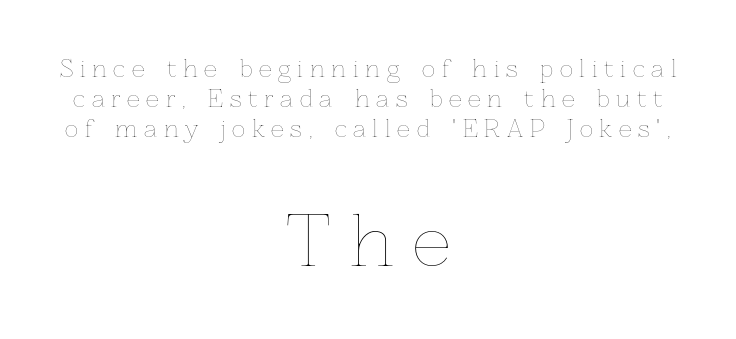
The image shows 68 px thin type, upright; set centered, normal line spacing (1.3x), unusually wide letter spacing (+0.29 em), not underlined; the second (bottom) block is 2.96x larger; low stroke contrast and a medium x-height.
